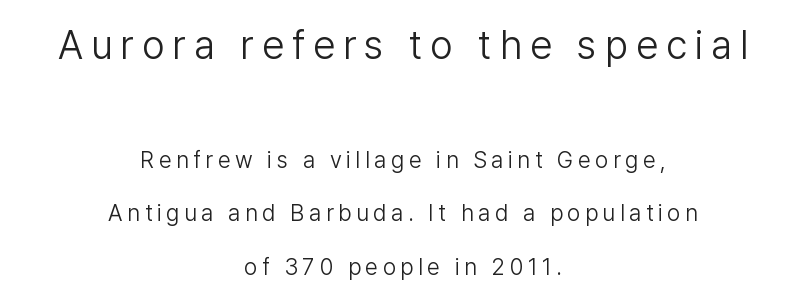
Letter spacing: wide. You could fit nearly another row in the gap between these rows. Underlining? Definitely not there. Note the varied advance widths — an 'i' is clearly narrower than an 'm'. The characters are drawn with everyday or finer stroke widths.
